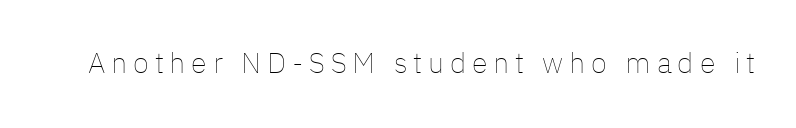
{"italic": "no", "bold": "no", "weight": "thin", "width": "normal", "stroke_contrast": "low", "x_height": "medium", "monospaced": "no", "underline": "no", "letter_spacing": "wide", "letter_spacing_em": 0.2, "glyph_px": 29}
